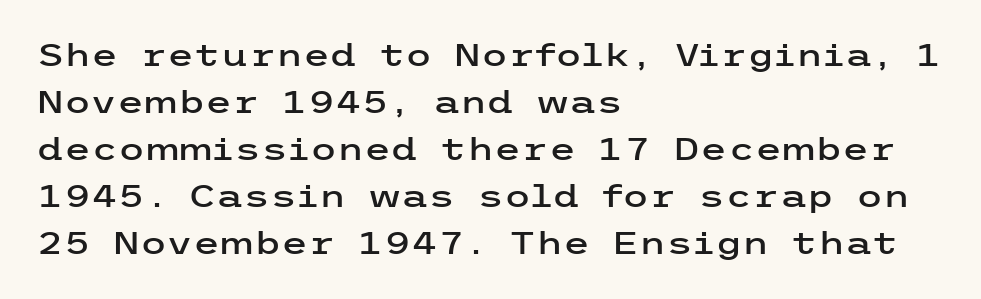
{"serif": "no", "italic": "no", "width": "wide", "stroke_contrast": "low", "x_height": "medium", "underline": "no", "align": "left", "line_spacing": "normal", "line_spacing_ratio": 1.52, "letter_spacing": "normal", "letter_spacing_em": 0.0, "glyph_px": 31}
